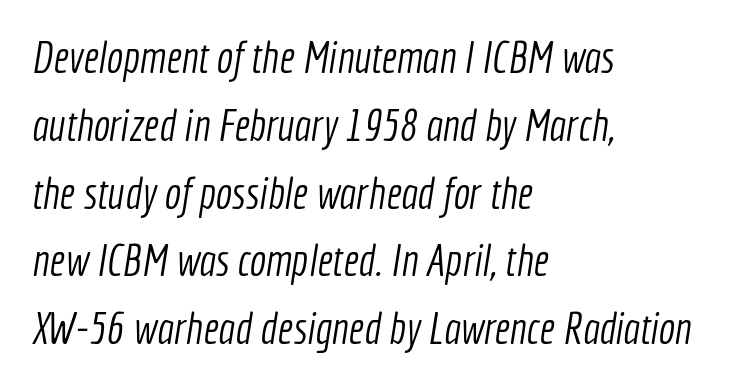
Q: Is the text bold? A: No.
Q: Is the typeface a serif or a sans-serif typeface? A: Sans-serif.
Q: Is the text underlined? A: No.
Q: How is the paragraph aligned? A: Left-aligned.
Q: Is the spacing between letters normal or unusually wide? A: Normal.
Q: Is the spacing between lines tight, normal or loose? A: Normal.
Q: Width (condensed, normal, or wide)? A: Condensed.
Q: x-height? A: Medium.
Q: Monospaced? A: No.
